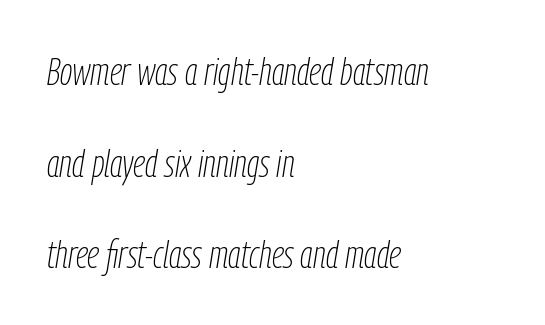
{"italic": "yes", "lean": "right", "slant_degrees": 9, "bold": "no", "weight": "thin", "width": "condensed", "stroke_contrast": "low", "x_height": "medium", "monospaced": "no", "underline": "no", "align": "left", "line_spacing": "loose", "line_spacing_ratio": 2.35, "letter_spacing": "normal", "letter_spacing_em": 0.0, "glyph_px": 39}
